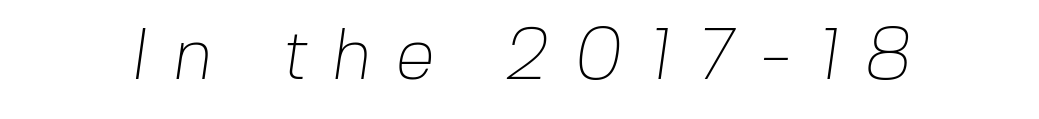
Q: Is the text bold? A: No.
Q: Is the typeface a serif or a sans-serif typeface? A: Sans-serif.
Q: Is the text underlined? A: No.
Q: Is the spacing between letters normal or unusually wide? A: Unusually wide.
Q: Width (condensed, normal, or wide)? A: Normal.
Q: Stroke contrast? A: Low.
Q: x-height? A: Medium.
Q: Monospaced? A: No.
